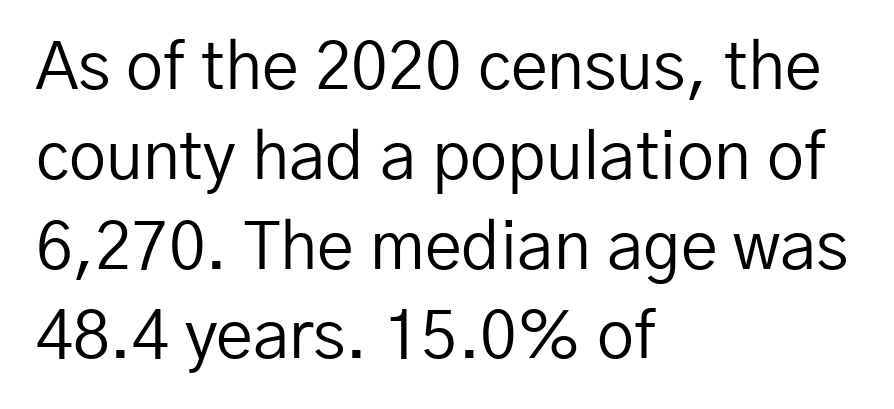
Q: Is the text bold? A: No.
Q: Is the text italic (slanted)? A: No, it is upright.
Q: Is the typeface a serif or a sans-serif typeface? A: Sans-serif.
Q: Is the text underlined? A: No.
Q: How is the paragraph aligned? A: Left-aligned.
Q: Is the spacing between letters normal or unusually wide? A: Normal.
Q: Is the spacing between lines tight, normal or loose? A: Normal.
Q: Width (condensed, normal, or wide)? A: Normal.
Q: Stroke contrast? A: Low.
Q: x-height? A: Medium.
Q: Monospaced? A: No.
